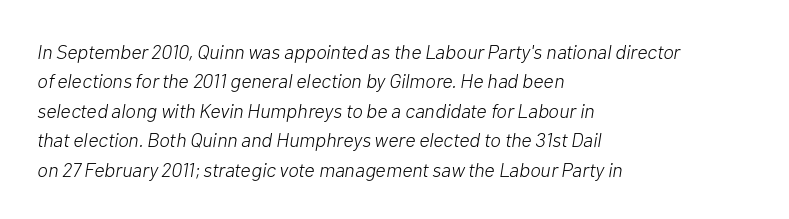
{"italic": "yes", "lean": "right", "slant_degrees": 10, "bold": "no", "underline": "no", "align": "left", "line_spacing": "normal", "line_spacing_ratio": 1.47, "letter_spacing": "normal", "letter_spacing_em": 0.0, "glyph_px": 20}
